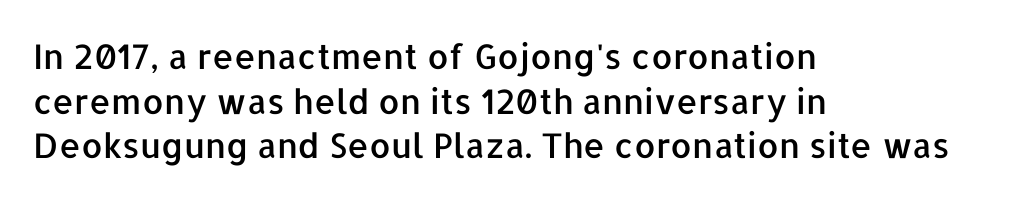
Q: Is the text italic (slanted)? A: No, it is upright.
Q: Is the typeface a serif or a sans-serif typeface? A: Sans-serif.
Q: Is the text underlined? A: No.
Q: How is the paragraph aligned? A: Left-aligned.
Q: Is the spacing between letters normal or unusually wide? A: Normal.
Q: Is the spacing between lines tight, normal or loose? A: Normal.
Q: Width (condensed, normal, or wide)? A: Normal.
Q: Stroke contrast? A: Low.
Q: x-height? A: Medium.
Q: Monospaced? A: No.
